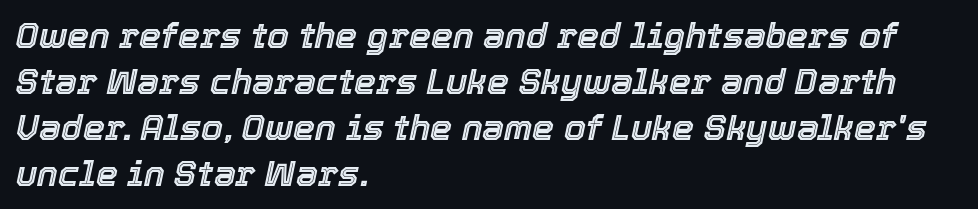
{"italic": "yes", "lean": "right", "slant_degrees": 12, "width": "normal", "x_height": "medium", "monospaced": "no", "underline": "no", "align": "left", "line_spacing": "normal", "line_spacing_ratio": 1.31, "letter_spacing": "normal", "letter_spacing_em": 0.0, "glyph_px": 35}
